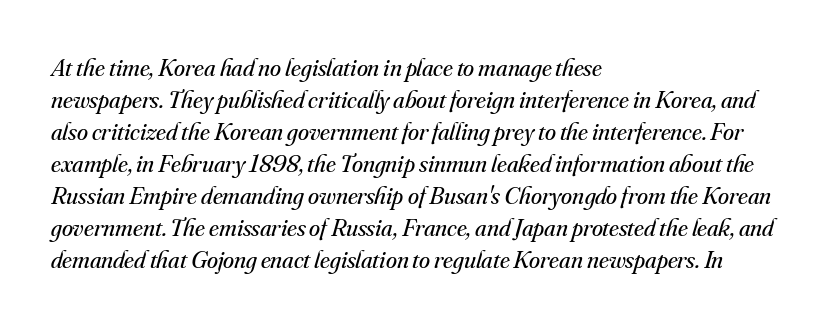
{"italic": "yes", "lean": "right", "slant_degrees": 16, "bold": "no", "underline": "no", "align": "left", "line_spacing": "normal", "line_spacing_ratio": 1.28, "letter_spacing": "normal", "letter_spacing_em": 0.0, "glyph_px": 25}
